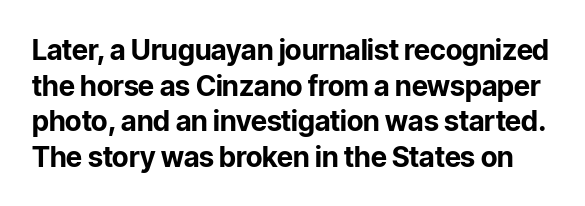
Q: Is the text bold? A: Yes.
Q: Is the text italic (slanted)? A: No, it is upright.
Q: Is the typeface a serif or a sans-serif typeface? A: Sans-serif.
Q: Is the text underlined? A: No.
Q: Is the spacing between letters normal or unusually wide? A: Normal.
Q: Is the spacing between lines tight, normal or loose? A: Normal.
Q: Width (condensed, normal, or wide)? A: Normal.
Q: Stroke contrast? A: Low.
Q: x-height? A: Medium.
Q: Monospaced? A: No.
